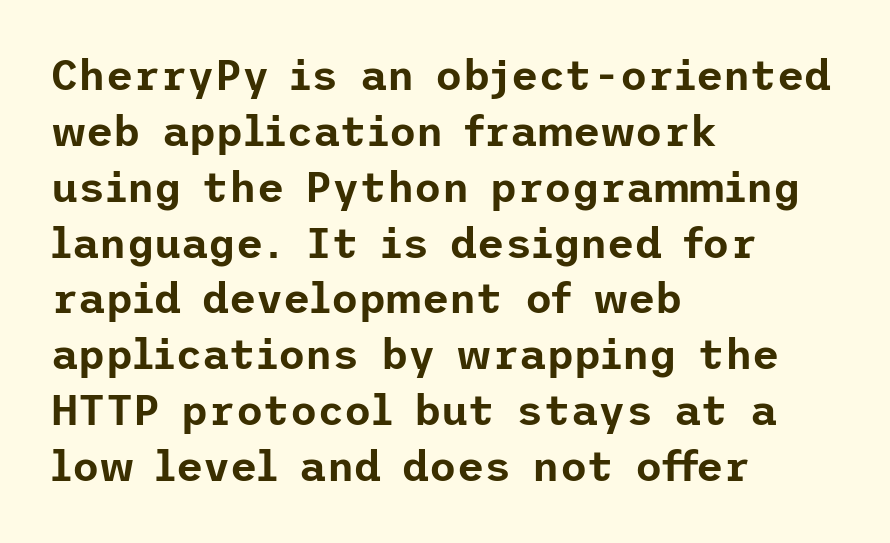
The lettering holds an erect, upright posture throughout. The rendering anchors every line to the left-hand side. Descenders are the only things crossing below the line. You can tell from the bare stems that sans-serif type was used.
